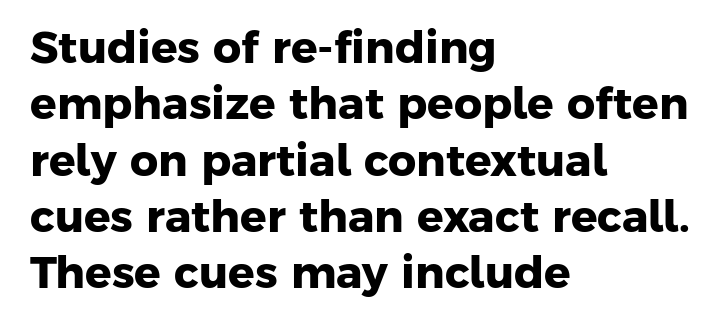
Q: Is the text bold? A: Yes.
Q: Is the typeface a serif or a sans-serif typeface? A: Sans-serif.
Q: Is the text underlined? A: No.
Q: How is the paragraph aligned? A: Left-aligned.
Q: Is the spacing between letters normal or unusually wide? A: Normal.
Q: Is the spacing between lines tight, normal or loose? A: Normal.
Q: Width (condensed, normal, or wide)? A: Normal.
Q: Stroke contrast? A: Low.
Q: x-height? A: Medium.
Q: Monospaced? A: No.
